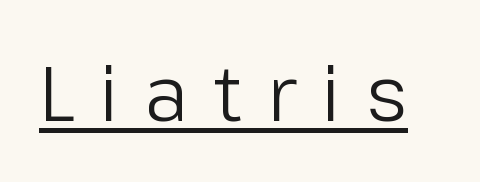
{"serif": "no", "italic": "no", "bold": "no", "weight": "regular", "width": "normal", "stroke_contrast": "low", "x_height": "medium", "monospaced": "no", "underline": "yes", "letter_spacing": "wide", "letter_spacing_em": 0.34, "glyph_px": 76}
